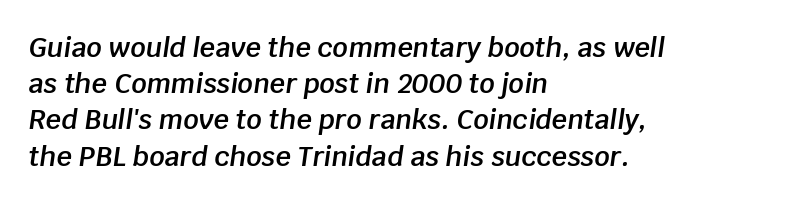
Lines of text with bare space underneath. Tracking value appears to be zero — textbook default spacing. Horizontal alignment here is leftward, the default for most running prose. The passage shown stacks its lines at a standard gap. Typesetter's note: demi weight, one step under bold. This sample uses an oblique cut, with every glyph tilted off the vertical.
